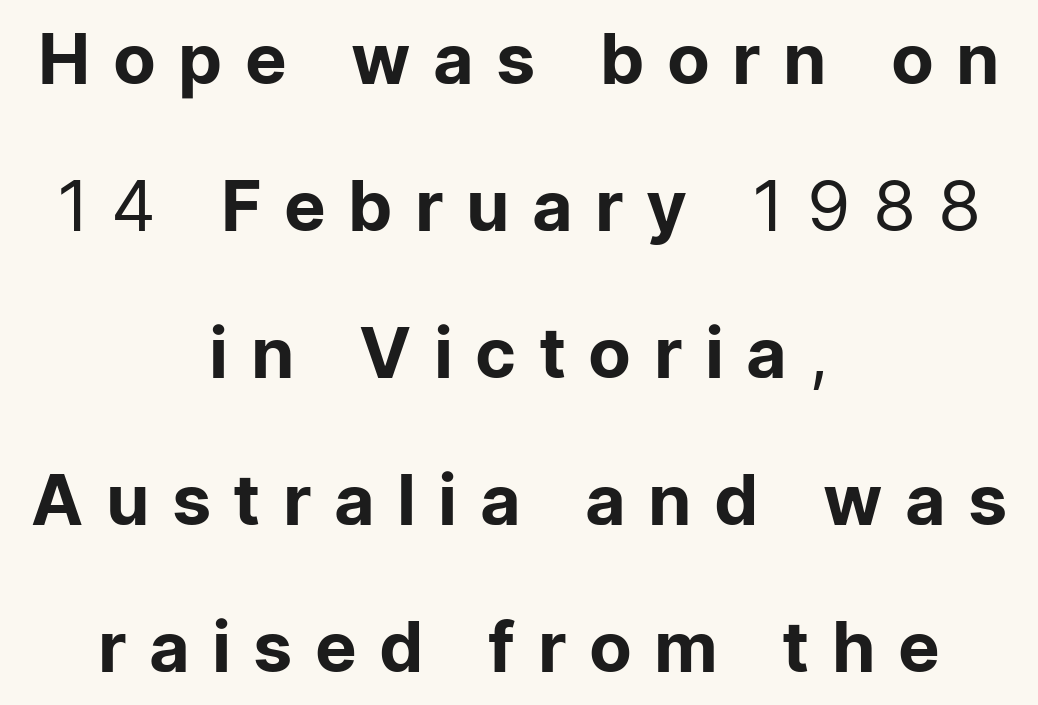
{"serif": "no", "italic": "no", "bold": "no", "weight": "regular", "width": "normal", "stroke_contrast": "low", "x_height": "medium", "monospaced": "no", "underline": "no", "align": "center", "line_spacing": "loose", "line_spacing_ratio": 2.1, "letter_spacing": "wide", "letter_spacing_em": 0.32, "glyph_px": 70}
